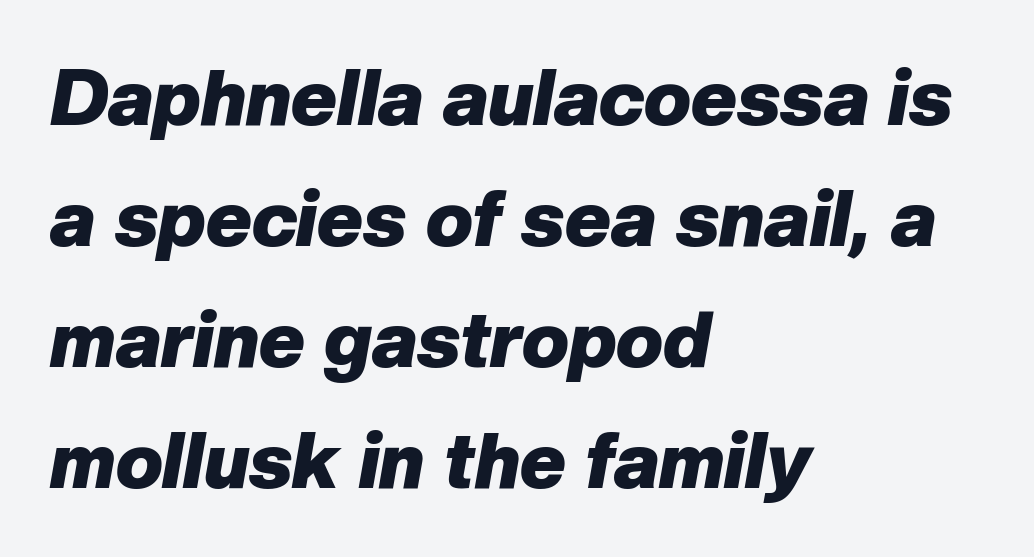
Q: Is the text bold? A: Yes.
Q: Is the text italic (slanted)? A: Yes, it leans right by about 10 degrees.
Q: Is the text underlined? A: No.
Q: How is the paragraph aligned? A: Left-aligned.
Q: Is the spacing between letters normal or unusually wide? A: Normal.
Q: Is the spacing between lines tight, normal or loose? A: Normal.
Q: Width (condensed, normal, or wide)? A: Normal.
Q: Stroke contrast? A: Low.
Q: x-height? A: Medium.
Q: Monospaced? A: No.
